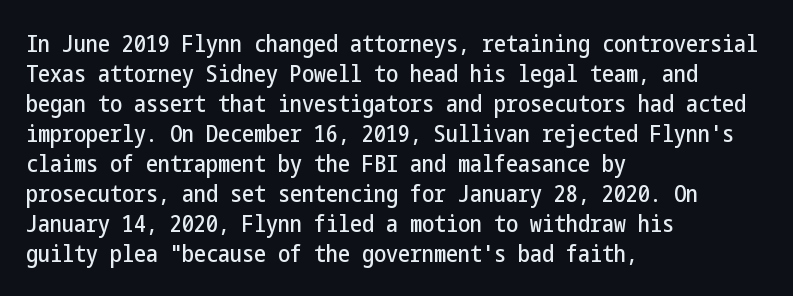
The image shows 24 px text type, upright; set left-aligned, normal line spacing (1.25x), normal letter spacing, not underlined.
